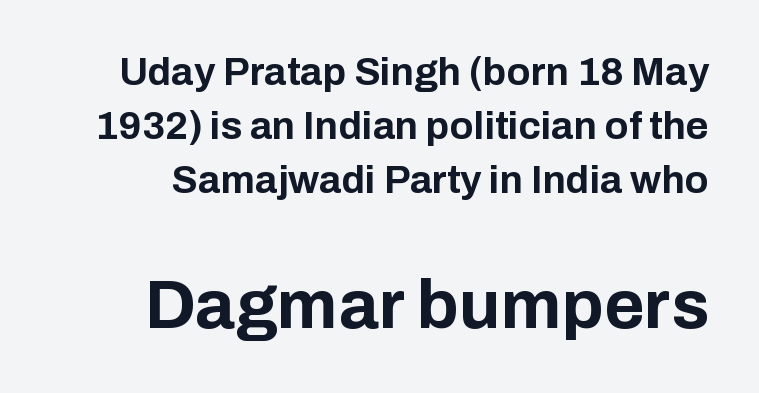
{"serif": "no", "italic": "no", "bold": "yes", "weight": "bold", "width": "normal", "stroke_contrast": "low", "x_height": "medium", "monospaced": "no", "underline": "no", "line_spacing": "normal", "line_spacing_ratio": 1.38, "letter_spacing": "normal", "letter_spacing_em": 0.0, "larger_block": "second", "size_ratio": 1.77, "glyph_px": 69}
